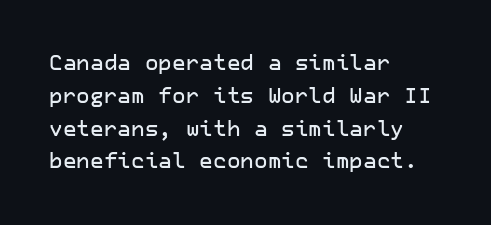
The image shows 21 px text type, upright; set left-aligned, normal line spacing (1.56x), normal letter spacing, not underlined.
